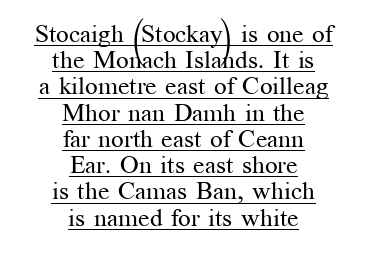
The image shows 25 px text type, upright; set centered, tight line spacing (1.05x), normal letter spacing, underlined.
